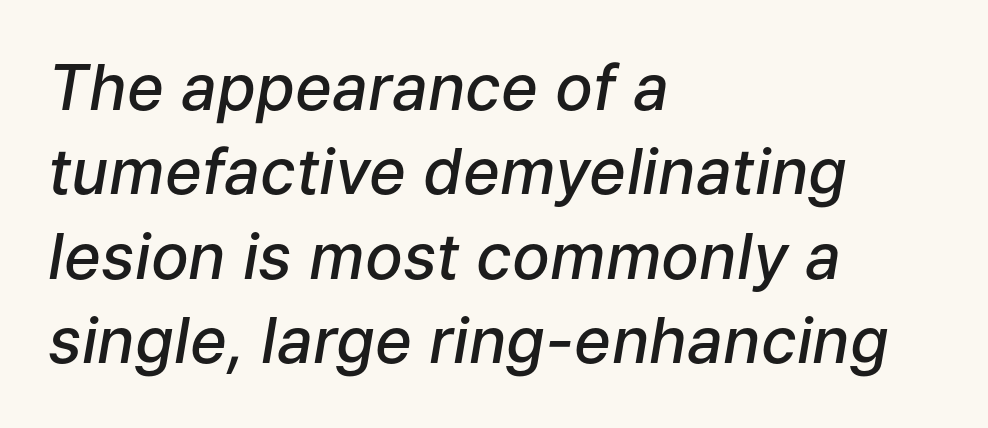
Just letters on the line, the space beneath them empty. These lines carry some extra weight — a demibold, not a full bold. Casual observation: everything's shoved over to the left. The type is set solid horizontally, with unmodified tracking. Think of a printed novel: that variable character pitch is what you see here. Compared with typical paragraphs, the rows here are spaced about the same.
